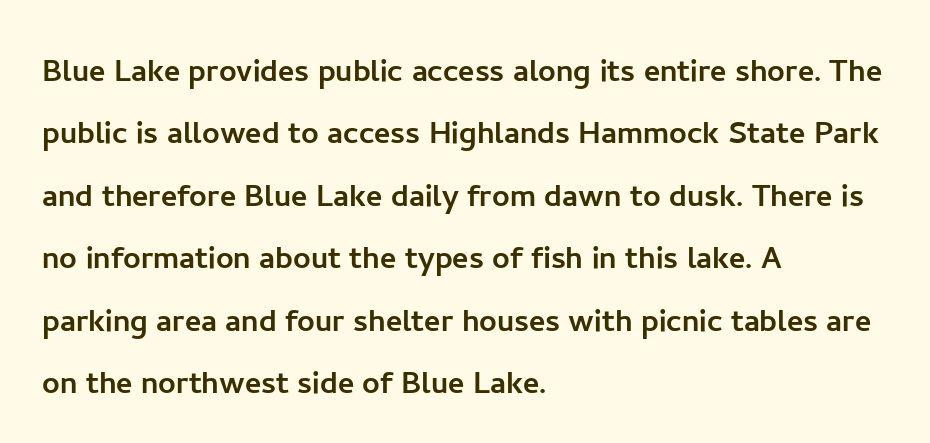
Compared with a centered layout, this one pins lines to the left instead. A typesetter would call this zero additional tracking. A bare baseline throughout the passage. Is there any slant? The stems are plumb. Varying glyph widths throughout — classic text-font behaviour.
